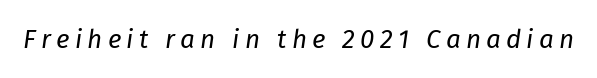
The letters are slanted; this is an italic face. The area under the type is left untouched. The letterforms stand isolated, each surrounded by extra space. A light-to-regular cut is what we see here.
